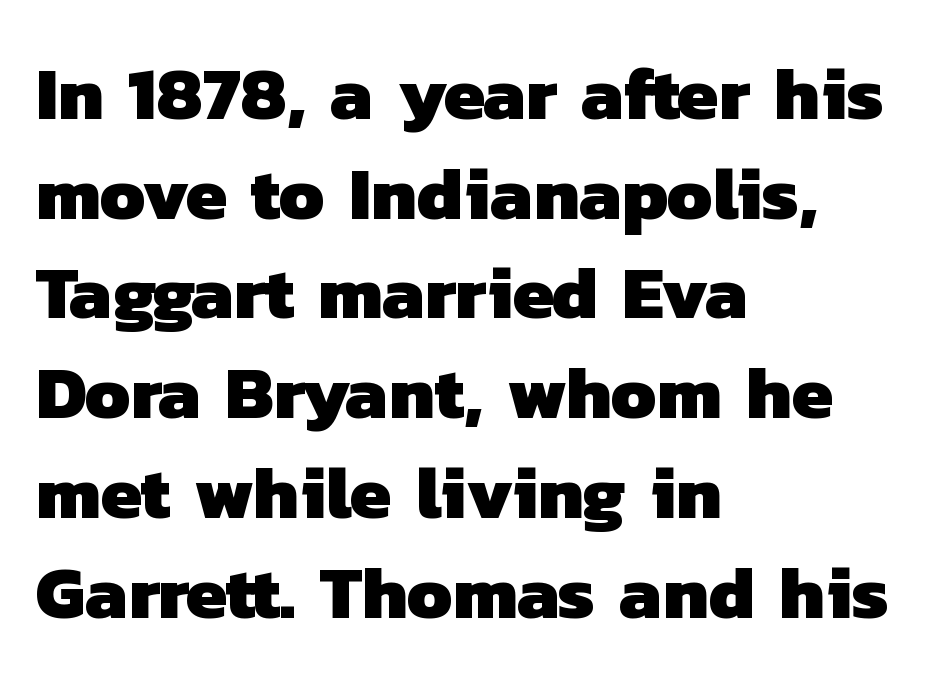
In terms of leading, this rendering sits right in the middle. Horizontally, the lines are justified to the leading edge only. Note the varied advance widths — an 'i' is clearly narrower than an 'm'. As a designer I'd log this as weight 700, bold. Has an underline been added? It has not. What stands out about the letter spacing? Nothing — it is the standard amount.
